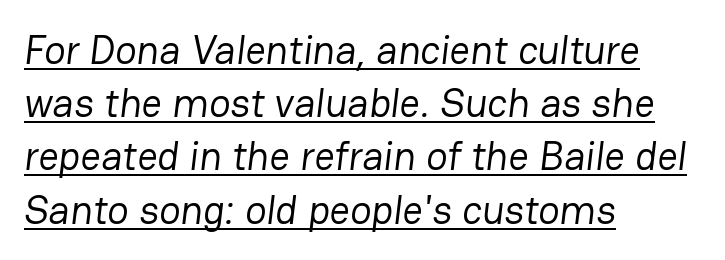
The image shows 40 px regular-weight sans-serif type; set left-aligned, normal line spacing (1.33x), normal letter spacing, underlined; low stroke contrast and a medium x-height.
